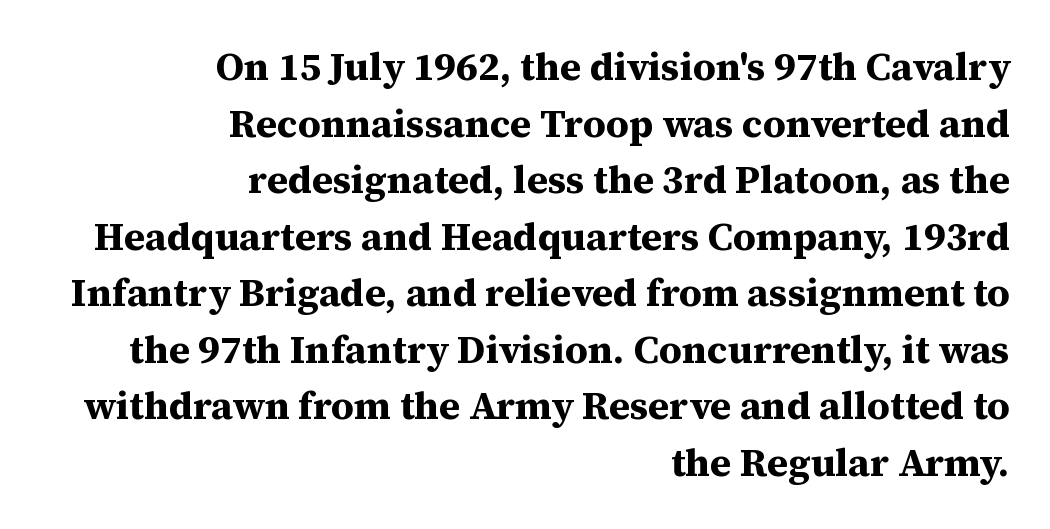
Q: Is the text bold? A: Yes.
Q: Is the text italic (slanted)? A: No, it is upright.
Q: Is the typeface a serif or a sans-serif typeface? A: Serif.
Q: Is the text underlined? A: No.
Q: How is the paragraph aligned? A: Right-aligned.
Q: Is the spacing between letters normal or unusually wide? A: Normal.
Q: Is the spacing between lines tight, normal or loose? A: Normal.
Q: Width (condensed, normal, or wide)? A: Normal.
Q: Stroke contrast? A: Medium.
Q: x-height? A: Medium.
Q: Monospaced? A: No.
